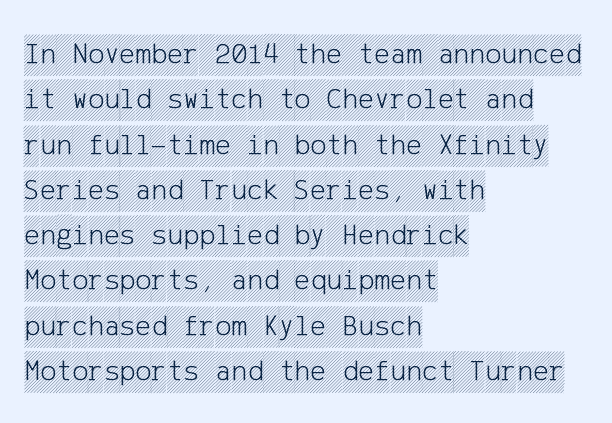
The image shows 30 px condensed type, upright; set left-aligned, normal line spacing (1.51x), normal letter spacing, not underlined; a large x-height.
